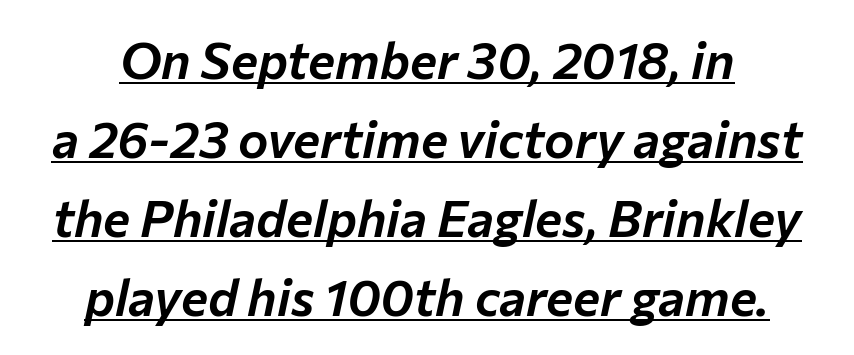
The image shows 51 px text type, italic (leaning right); set normal line spacing (1.55x), normal letter spacing, underlined; low stroke contrast and a medium x-height.
